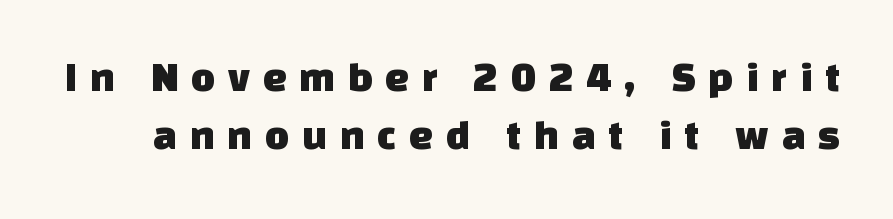
{"serif": "no", "width": "normal", "stroke_contrast": "low", "x_height": "large", "monospaced": "no", "underline": "no", "line_spacing": "normal", "line_spacing_ratio": 1.39, "letter_spacing": "wide", "letter_spacing_em": 0.3, "glyph_px": 42}
